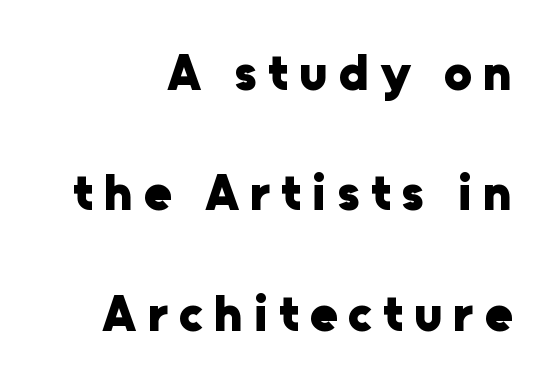
{"serif": "no", "italic": "no", "bold": "yes", "weight": "heavy", "width": "normal", "stroke_contrast": "low", "x_height": "medium", "monospaced": "no", "underline": "no", "align": "right", "line_spacing": "loose", "line_spacing_ratio": 2.41, "letter_spacing": "wide", "letter_spacing_em": 0.22, "glyph_px": 50}
